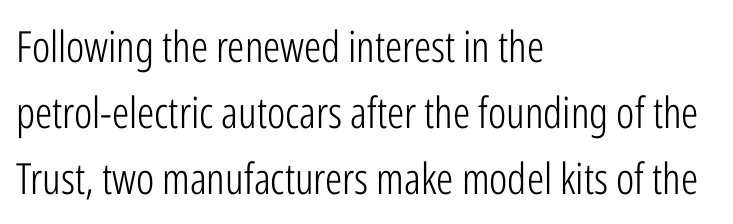
The image shows 43 px light, condensed sans-serif type, upright; set left-aligned, normal line spacing (1.54x), normal letter spacing, not underlined; low stroke contrast and a medium x-height.
